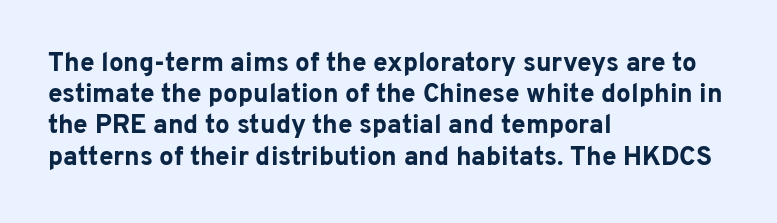
Q: Is the text bold? A: Yes.
Q: Is the text italic (slanted)? A: No, it is upright.
Q: Is the text underlined? A: No.
Q: How is the paragraph aligned? A: Left-aligned.
Q: Is the spacing between letters normal or unusually wide? A: Normal.
